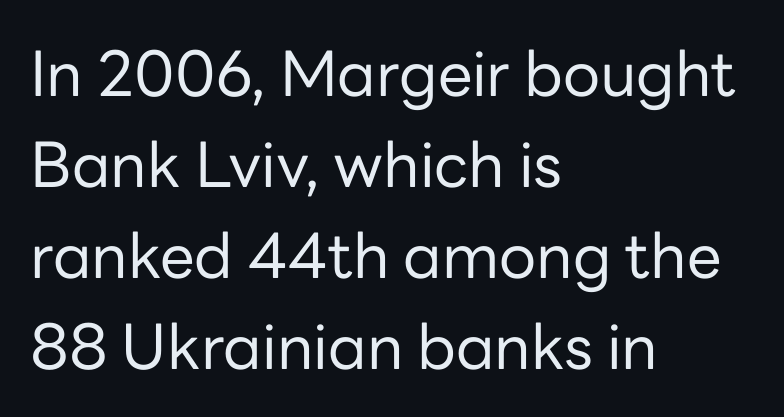
Q: Is the text bold? A: No.
Q: Is the text italic (slanted)? A: No, it is upright.
Q: Is the typeface a serif or a sans-serif typeface? A: Sans-serif.
Q: Is the text underlined? A: No.
Q: How is the paragraph aligned? A: Left-aligned.
Q: Is the spacing between letters normal or unusually wide? A: Normal.
Q: Is the spacing between lines tight, normal or loose? A: Normal.
Q: Width (condensed, normal, or wide)? A: Normal.
Q: Stroke contrast? A: Low.
Q: x-height? A: Medium.
Q: Monospaced? A: No.
